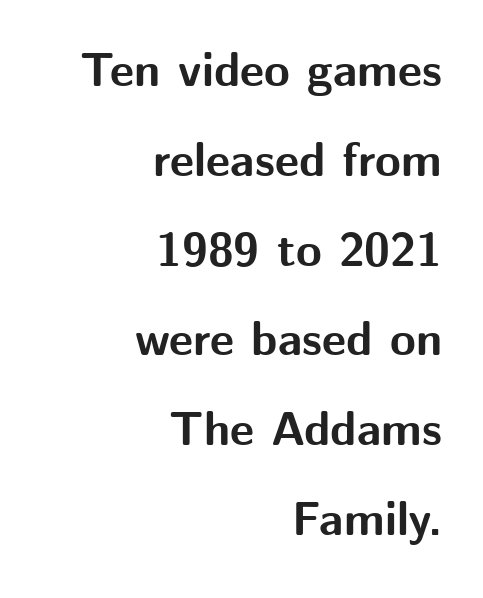
Q: Is the text bold? A: Yes.
Q: Is the text italic (slanted)? A: No, it is upright.
Q: Is the typeface a serif or a sans-serif typeface? A: Sans-serif.
Q: Is the text underlined? A: No.
Q: How is the paragraph aligned? A: Right-aligned.
Q: Is the spacing between letters normal or unusually wide? A: Normal.
Q: Is the spacing between lines tight, normal or loose? A: Loose.
Q: Width (condensed, normal, or wide)? A: Normal.
Q: Stroke contrast? A: Medium.
Q: x-height? A: Medium.
Q: Monospaced? A: No.
